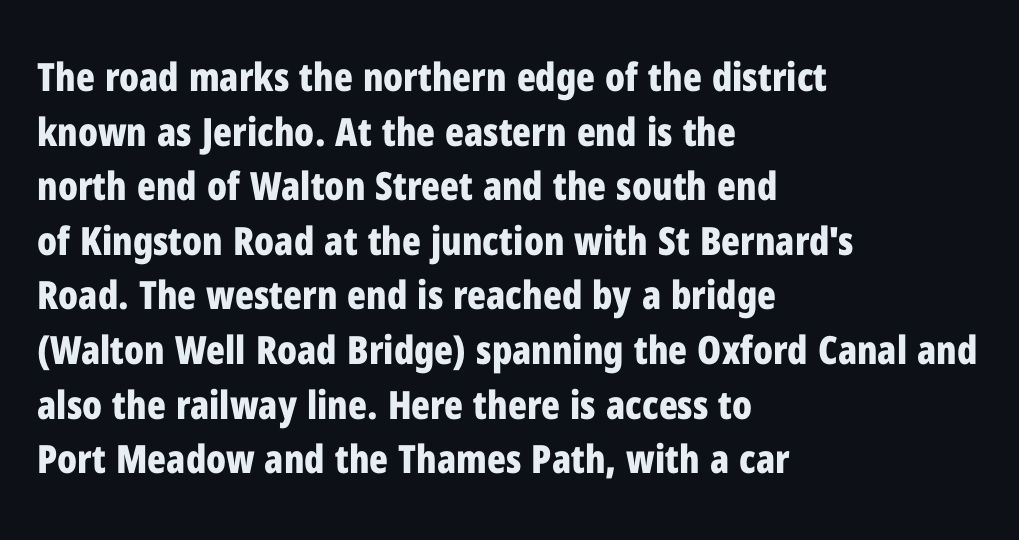
Is the type bold? Yes — the strokes are clearly thick and heavy. The glyphs in this specimen are sans serif. Proportional: the letters do not fall into vertical columns. The rendering anchors every line to the left-hand side.
